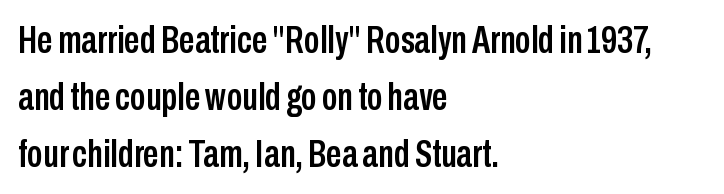
Each word holds together tightly as a unit, with standard inter-letter gaps. This rendering uses left alignment, leaving the right contour irregular. The letters stand straight up with perfectly vertical stems. Only glyphs here, with clear space below each row. The font family rendered here belongs to the sans-serif group. Character widths vary here, with narrow letters taking less room than wide ones.
